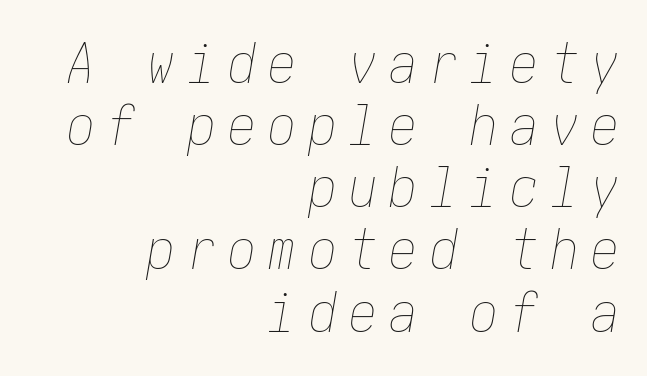
The rendering applies a slant to the glyphs. Tracking value appears strongly positive — letters spread wide. No word sits above an underline. Unbolded letterforms with no extra heft.
